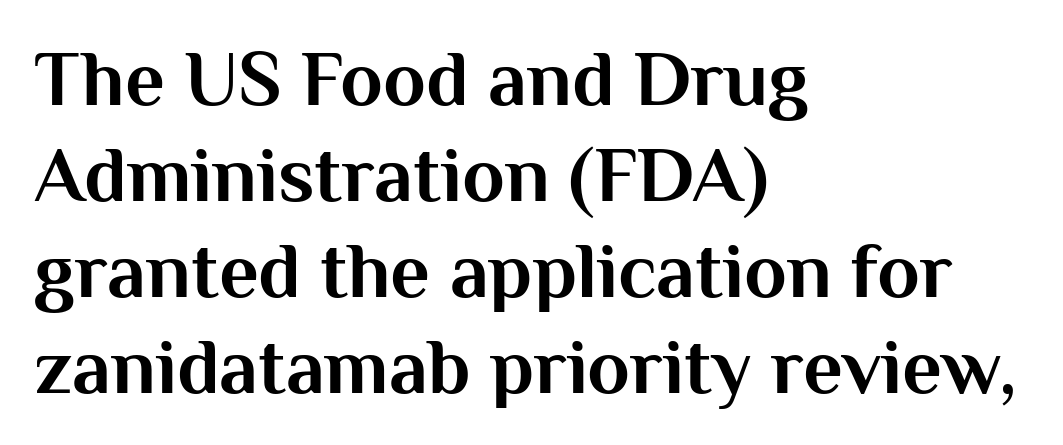
The image shows 78 px bold sans-serif type, upright; set left-aligned, line spacing 1.23x, normal letter spacing, not underlined; medium stroke contrast and a medium x-height.
